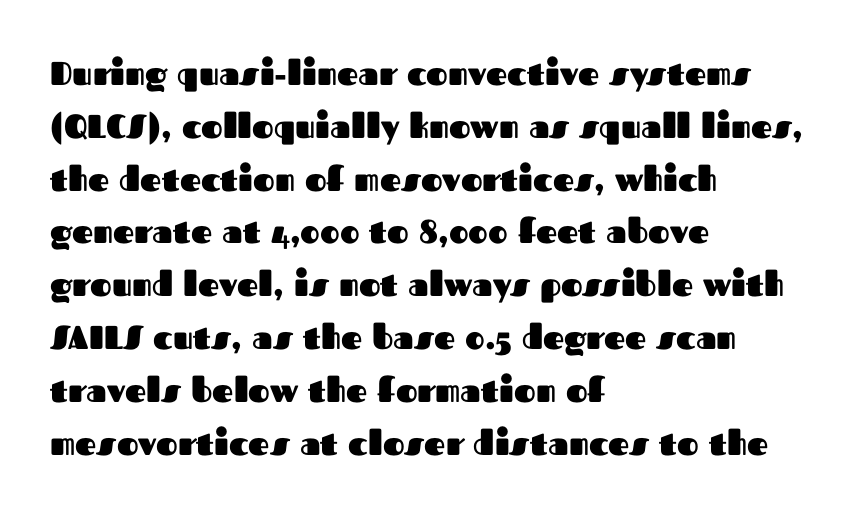
The image shows 33 px heavy sans-serif type, upright; set left-aligned, normal line spacing (1.6x), normal letter spacing, not underlined; medium stroke contrast and a medium x-height.
